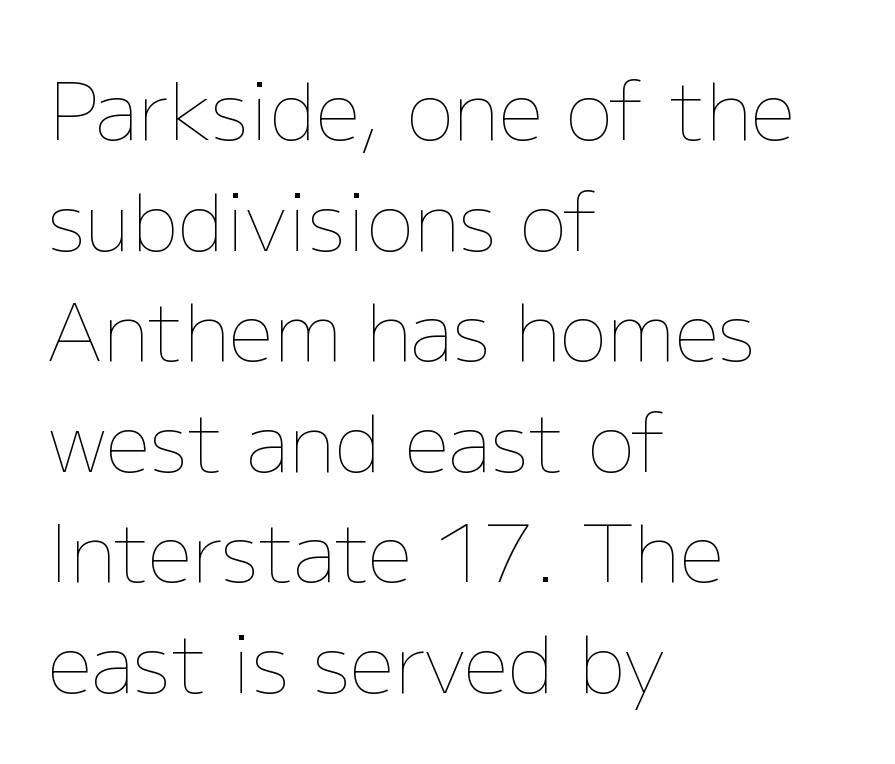
Any mark beneath the type? The region is blank. Baseline-to-baseline distance is the conventional proportion of letter height. The horizontal fit of the characters is conventional and even. This sample has the flowing, uneven cadence of proportional lettering. The lettering stays uniformly vertical, giving the passage a roman look.
